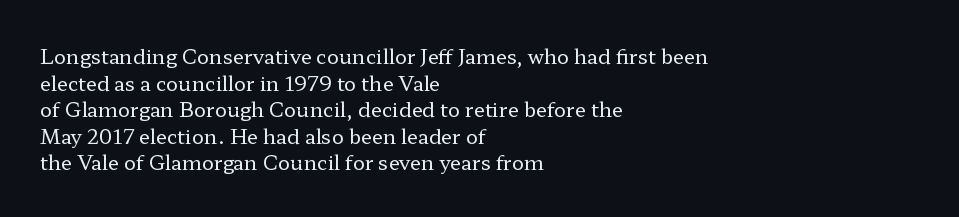
Q: Is the text bold? A: No.
Q: Is the text italic (slanted)? A: No, it is upright.
Q: Is the text underlined? A: No.
Q: How is the paragraph aligned? A: Left-aligned.
Q: Is the spacing between letters normal or unusually wide? A: Normal.
Q: Is the spacing between lines tight, normal or loose? A: Normal.
